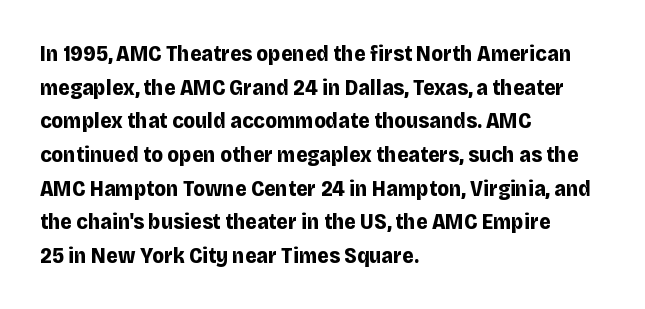
This sample is left-justified, so line endings fall wherever the words run out. Ascenders rise straight up at ninety degrees. Notice how descenders clear the ascenders below comfortably — that's standard leading. Is the type bold? Yes — the strokes are clearly thick and heavy.
